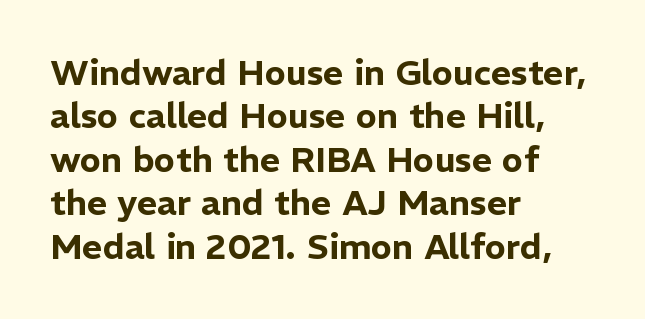
The paragraph shown leans on its left margin. The letters sit at their default tracking, neither squeezed nor spread. This is roman type, the default non-slanted kind. The letters advance in unequal steps, a hallmark of proportional type. Bare-footed words on every line. The type family on display is of the sans-serif kind.
